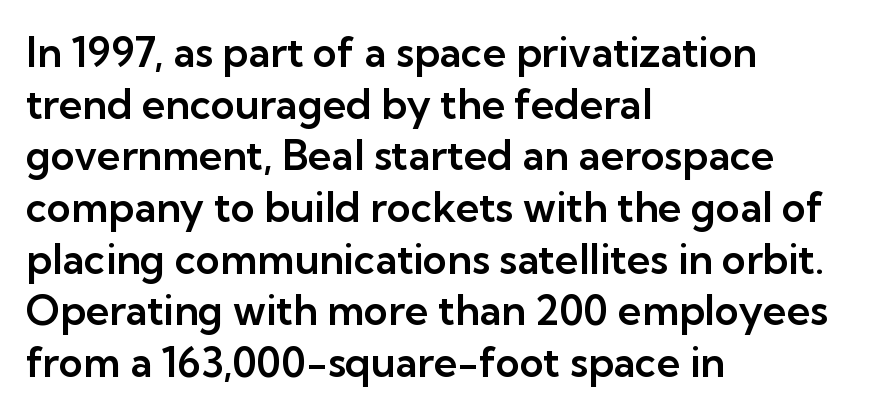
Q: Is the text italic (slanted)? A: No, it is upright.
Q: Is the typeface a serif or a sans-serif typeface? A: Sans-serif.
Q: Is the text underlined? A: No.
Q: How is the paragraph aligned? A: Left-aligned.
Q: Is the spacing between letters normal or unusually wide? A: Normal.
Q: Is the spacing between lines tight, normal or loose? A: Normal.
Q: Width (condensed, normal, or wide)? A: Normal.
Q: Stroke contrast? A: Low.
Q: x-height? A: Medium.
Q: Monospaced? A: No.
